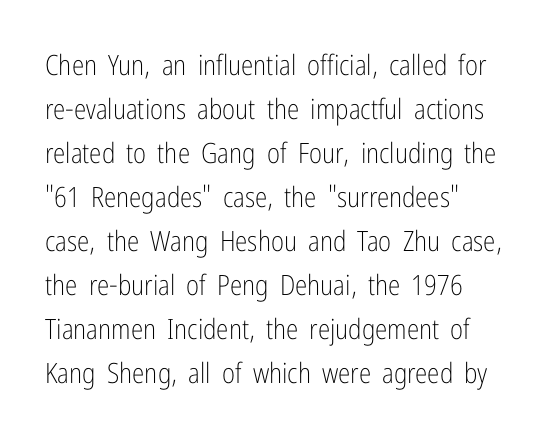
Q: Is the text bold? A: No.
Q: Is the text italic (slanted)? A: No, it is upright.
Q: Is the typeface a serif or a sans-serif typeface? A: Sans-serif.
Q: Is the text underlined? A: No.
Q: Is the spacing between letters normal or unusually wide? A: Normal.
Q: Is the spacing between lines tight, normal or loose? A: Normal.
Q: Width (condensed, normal, or wide)? A: Condensed.
Q: Stroke contrast? A: Low.
Q: x-height? A: Medium.
Q: Monospaced? A: No.
